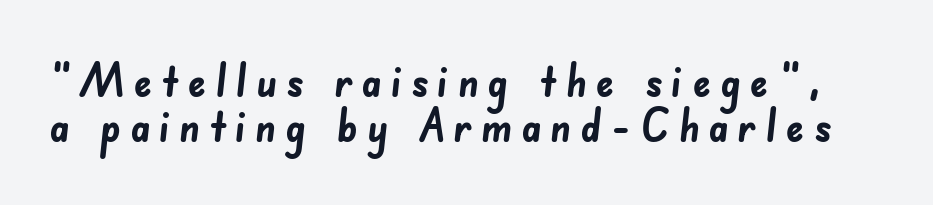
Q: Is the text bold? A: Yes.
Q: Is the typeface a serif or a sans-serif typeface? A: Sans-serif.
Q: Is the text underlined? A: No.
Q: Is the spacing between lines tight, normal or loose? A: Tight.
Q: Width (condensed, normal, or wide)? A: Normal.
Q: Stroke contrast? A: Low.
Q: x-height? A: Small.
Q: Monospaced? A: No.
